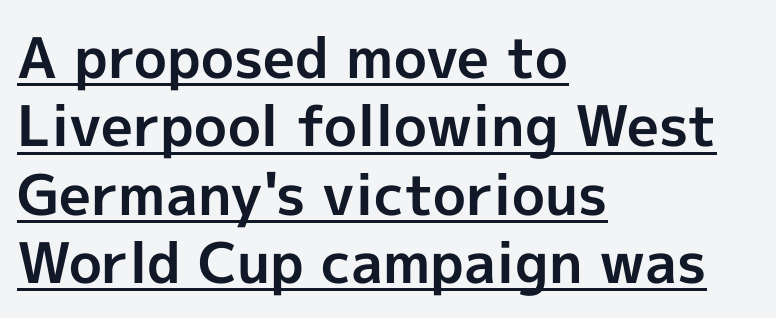
A typesetter would call this proportional, since set widths differ per character. The glyphs are accompanied by a horizontal stroke just below them. Heft: maximum for text — a bold. The glyphs in this specimen are sans serif.
